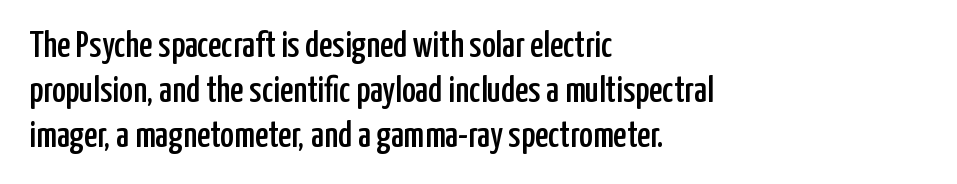
Spacing verdict: proportional, widths tailored to each character. Classification — sans serif. Tracking value appears to be zero — textbook default spacing. Posture: upright roman. Each line starts at the same left margin while the right side varies.
